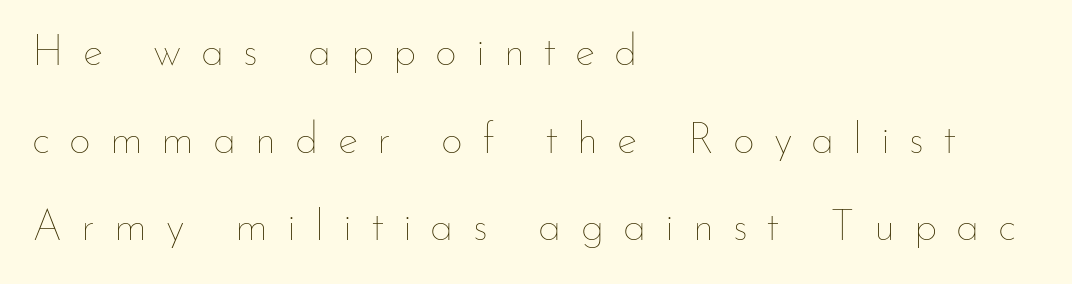
Does extra space separate the letters? Yes, quite a lot of it. Do the characters align in a grid? No, the font is proportional. Notice the wide empty band between every row — that's loose leading. The strokes carry an ordinary text weight at most. Reading down the block, your eye returns to a fixed left position each line.
